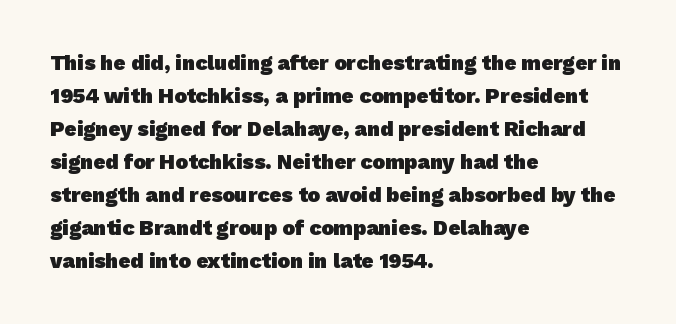
{"bold": "yes", "underline": "no", "align": "left", "line_spacing": "normal", "line_spacing_ratio": 1.57, "letter_spacing": "normal", "letter_spacing_em": 0.0, "glyph_px": 21}
